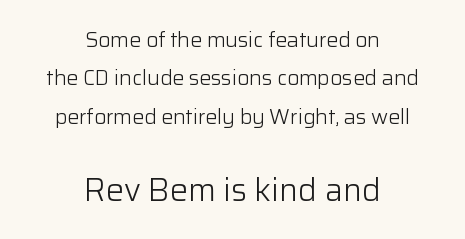
The image shows 32 px light sans-serif type, upright; set centered, line spacing 1.83x, normal letter spacing, not underlined; the second (bottom) block is 1.52x larger; low stroke contrast and a medium x-height.
